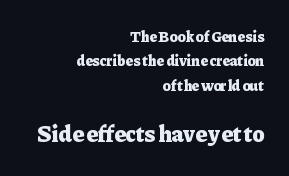
Nope, not italic — everything's standing straight. The later block is typeset at a bigger size than the earlier block. The passage shown stacks its lines at a standard gap. Letter spacing: default.
